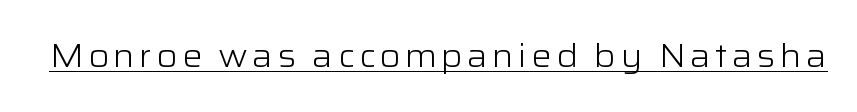
Q: Is the text bold? A: No.
Q: Is the text italic (slanted)? A: No, it is upright.
Q: Is the typeface a serif or a sans-serif typeface? A: Sans-serif.
Q: Is the text underlined? A: Yes.
Q: Width (condensed, normal, or wide)? A: Wide.
Q: Stroke contrast? A: Low.
Q: x-height? A: Medium.
Q: Monospaced? A: No.
